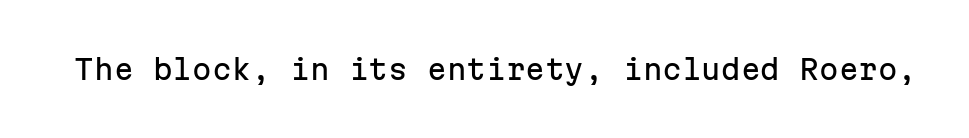
{"serif": "no", "italic": "no", "width": "normal", "stroke_contrast": "low", "x_height": "medium", "monospaced": "yes", "underline": "no", "letter_spacing": "normal", "letter_spacing_em": 0.0, "glyph_px": 28}
